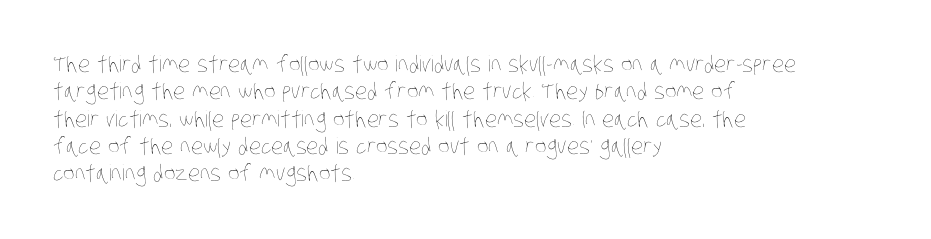
{"bold": "no", "underline": "no", "align": "left", "line_spacing_ratio": 1.24, "letter_spacing": "normal", "letter_spacing_em": 0.0, "glyph_px": 22}
